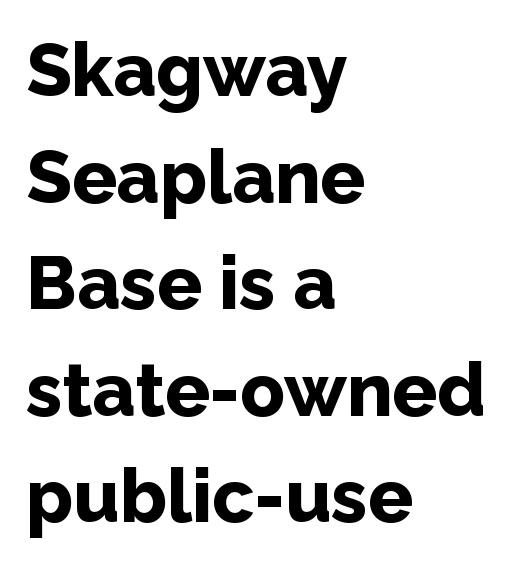
Q: Is the text bold? A: Yes.
Q: Is the text italic (slanted)? A: No, it is upright.
Q: Is the typeface a serif or a sans-serif typeface? A: Sans-serif.
Q: Is the text underlined? A: No.
Q: How is the paragraph aligned? A: Left-aligned.
Q: Is the spacing between letters normal or unusually wide? A: Normal.
Q: Is the spacing between lines tight, normal or loose? A: Normal.
Q: Width (condensed, normal, or wide)? A: Normal.
Q: Stroke contrast? A: Low.
Q: x-height? A: Medium.
Q: Monospaced? A: No.
